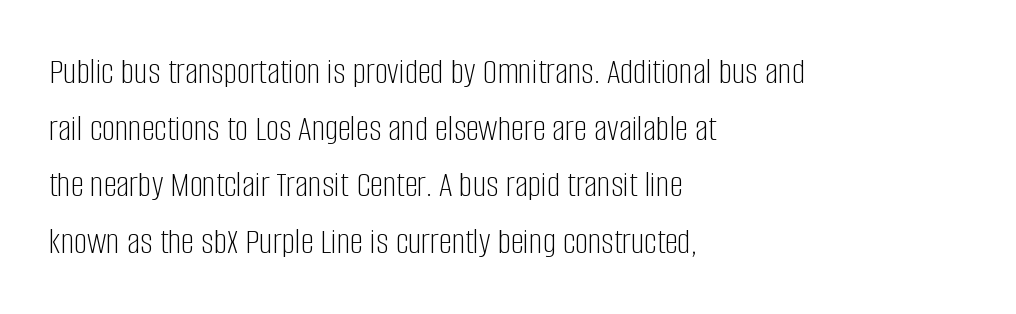
Q: Is the text bold? A: No.
Q: Is the text italic (slanted)? A: No, it is upright.
Q: Is the typeface a serif or a sans-serif typeface? A: Sans-serif.
Q: Is the text underlined? A: No.
Q: How is the paragraph aligned? A: Left-aligned.
Q: Is the spacing between letters normal or unusually wide? A: Normal.
Q: Is the spacing between lines tight, normal or loose? A: Normal.
Q: Width (condensed, normal, or wide)? A: Condensed.
Q: Stroke contrast? A: Low.
Q: x-height? A: Large.
Q: Monospaced? A: No.
